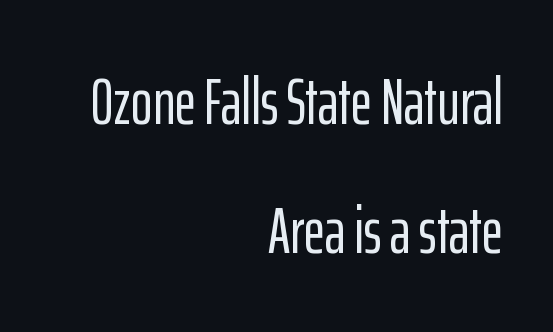
The image shows 65 px condensed sans-serif type, upright; set right-aligned, loose line spacing (1.98x), normal letter spacing, not underlined; low stroke contrast and a medium x-height.
